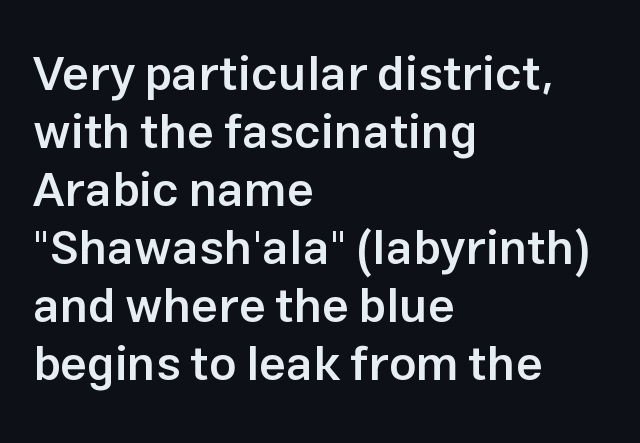
{"serif": "no", "italic": "no", "bold": "semi", "weight": "semibold", "width": "normal", "stroke_contrast": "low", "x_height": "medium", "monospaced": "no", "underline": "no", "align": "left", "line_spacing_ratio": 1.21, "letter_spacing": "normal", "letter_spacing_em": 0.0, "glyph_px": 48}
